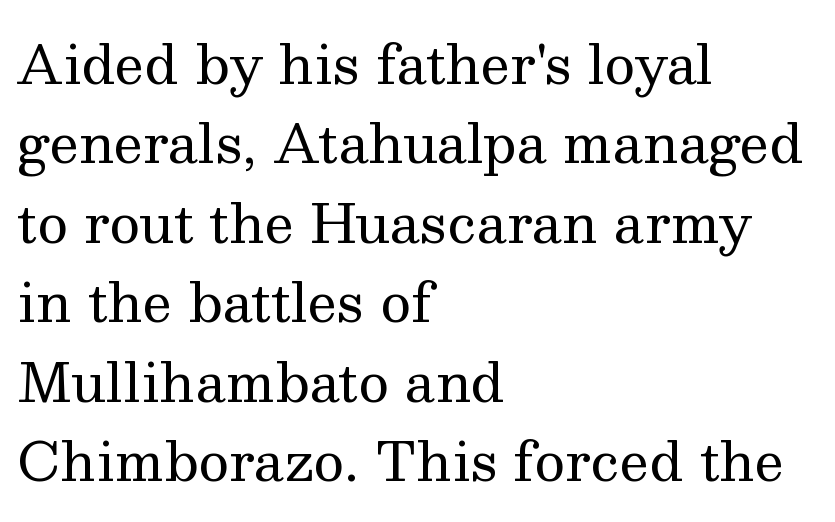
The axis of the letterforms is exactly vertical. This is serif lettering, the kind often seen in printed books. A clean baseline with only descenders dipping below it. Which margin do the lines hug? The left one — the right edge is uneven. The vertical gap from one line to the next is medium.
